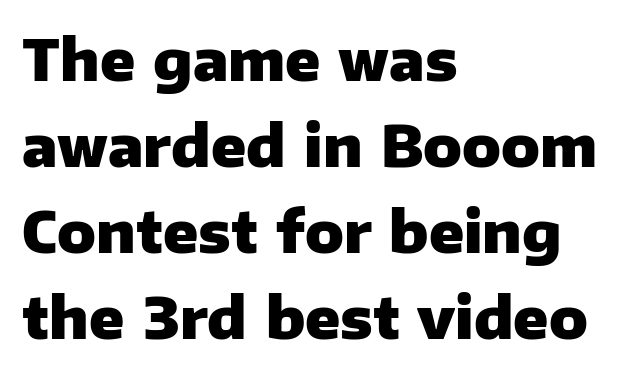
{"serif": "no", "italic": "no", "bold": "yes", "weight": "heavy", "width": "normal", "stroke_contrast": "low", "x_height": "medium", "monospaced": "no", "underline": "no", "align": "left", "line_spacing": "normal", "line_spacing_ratio": 1.51, "letter_spacing": "normal", "letter_spacing_em": 0.0, "glyph_px": 57}
